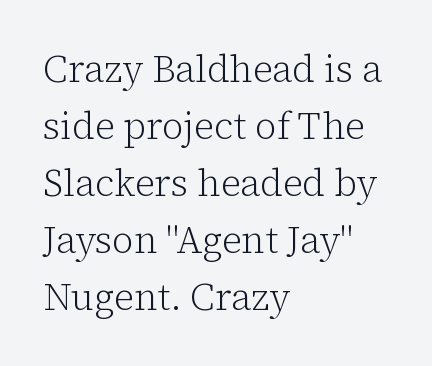
{"serif": "yes", "italic": "no", "bold": "no", "weight": "light", "width": "normal", "stroke_contrast": "low", "x_height": "medium", "monospaced": "no", "underline": "no", "align": "left", "line_spacing": "normal", "line_spacing_ratio": 1.54, "letter_spacing": "normal", "letter_spacing_em": 0.0, "glyph_px": 37}
